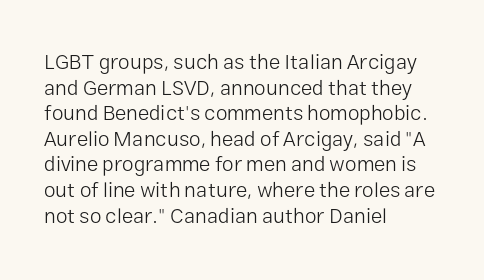
Does extra space separate the letters? No, they use regular spacing. The passage is arranged the way most books set body copy — flush left. The area under the type is left untouched. The face looks like a standard text weight, possibly lighter. Notice how the stems are strictly vertical — no italics here.
